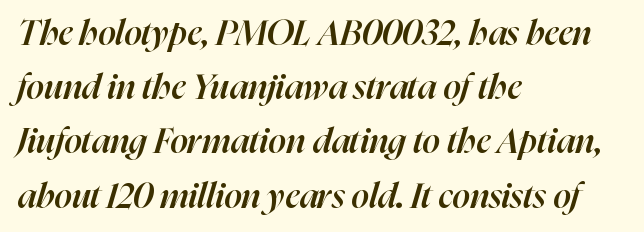
Q: Is the text bold? A: Semi-bold.
Q: Is the text italic (slanted)? A: Yes, it leans right by about 16 degrees.
Q: Is the text underlined? A: No.
Q: How is the paragraph aligned? A: Left-aligned.
Q: Is the spacing between letters normal or unusually wide? A: Normal.
Q: Is the spacing between lines tight, normal or loose? A: Normal.
Q: Width (condensed, normal, or wide)? A: Normal.
Q: Stroke contrast? A: High.
Q: x-height? A: Medium.
Q: Monospaced? A: No.
